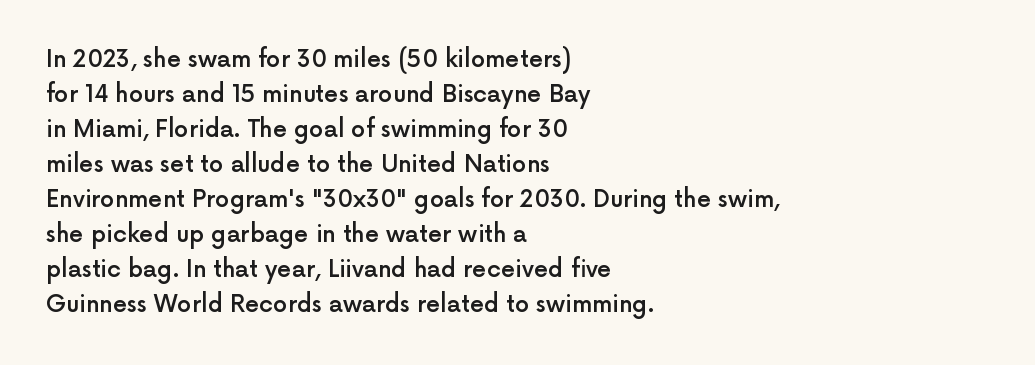
The image shows 23 px text type, upright; set left-aligned, normal line spacing (1.52x), normal letter spacing, not underlined.
